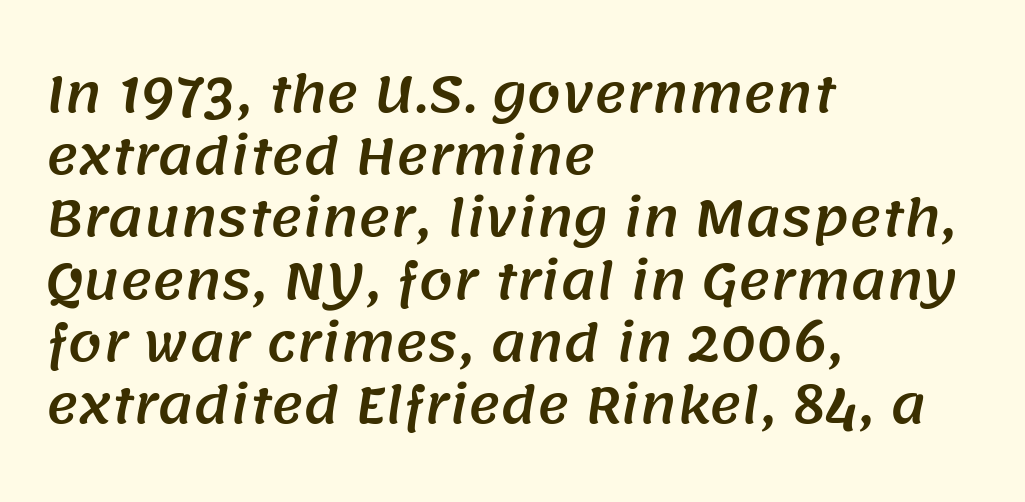
The image shows 49 px sans-serif type; set left-aligned, normal line spacing (1.27x), normal letter spacing, not underlined; medium stroke contrast and a large x-height.
